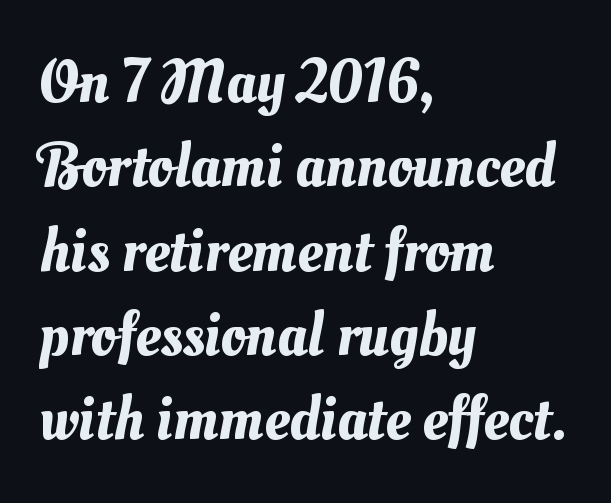
{"width": "normal", "stroke_contrast": "medium", "x_height": "small", "monospaced": "no", "underline": "no", "align": "left", "line_spacing": "normal", "line_spacing_ratio": 1.36, "letter_spacing": "normal", "letter_spacing_em": 0.0, "glyph_px": 62}
